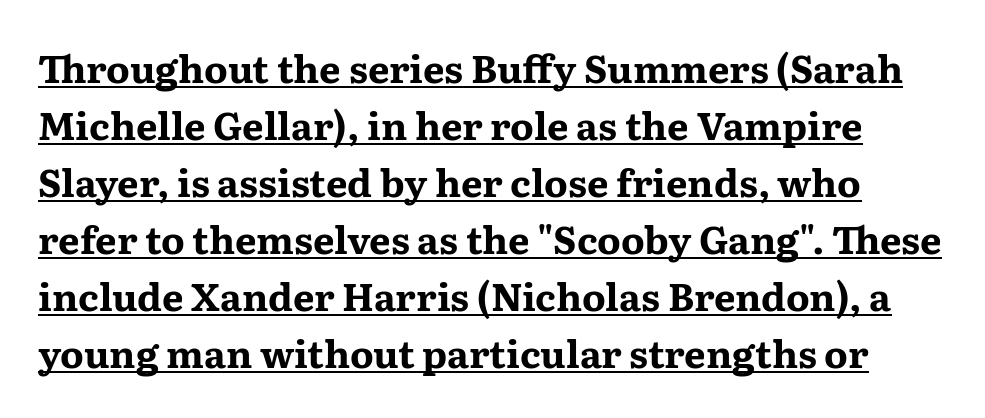
{"serif": "yes", "italic": "no", "bold": "yes", "weight": "bold", "width": "wide", "stroke_contrast": "medium", "x_height": "medium", "monospaced": "no", "underline": "yes", "line_spacing": "normal", "line_spacing_ratio": 1.5, "letter_spacing": "normal", "letter_spacing_em": 0.0, "glyph_px": 38}
